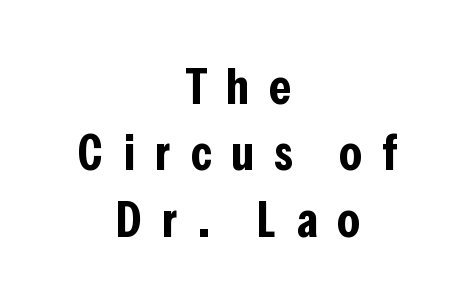
Both edges are ragged and mirror each other, which tells us the setting is centered. Students, observe: this is what conventionally led text looks like. Unmarked baselines from the first word to the last. This is heavy type, rendered in bold.
